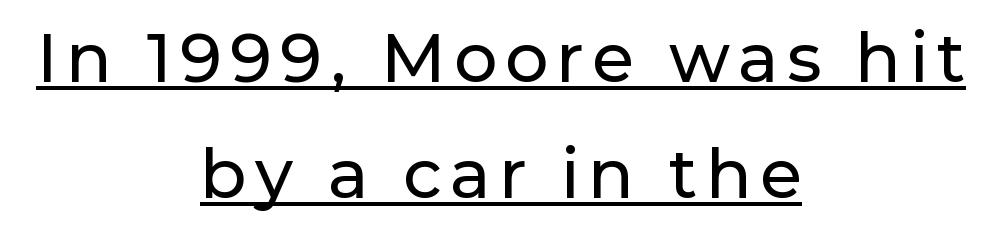
Q: Is the text italic (slanted)? A: No, it is upright.
Q: Is the typeface a serif or a sans-serif typeface? A: Sans-serif.
Q: Is the text underlined? A: Yes.
Q: How is the paragraph aligned? A: Centered.
Q: Is the spacing between lines tight, normal or loose? A: Normal.
Q: Width (condensed, normal, or wide)? A: Normal.
Q: Stroke contrast? A: Low.
Q: x-height? A: Medium.
Q: Monospaced? A: No.
